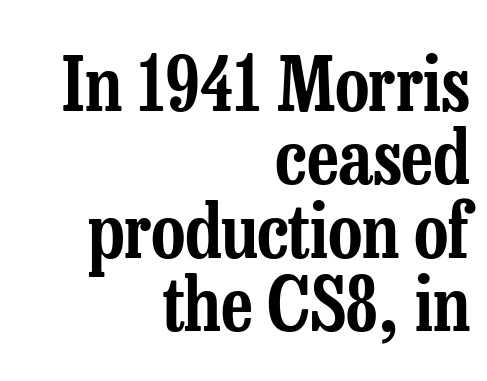
{"serif": "yes", "italic": "no", "width": "condensed", "stroke_contrast": "low", "x_height": "medium", "monospaced": "no", "underline": "no", "align": "right", "line_spacing": "tight", "line_spacing_ratio": 0.98, "letter_spacing": "normal", "letter_spacing_em": 0.0, "glyph_px": 75}
